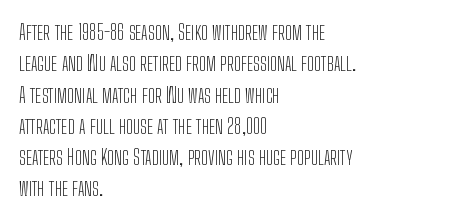
Ordinary non-slanted type is in use. Honestly, the row spacing looks completely unremarkable. These lines keep a tight, regular rhythm from letter to letter. These lines stack with their left ends in a neat column.
